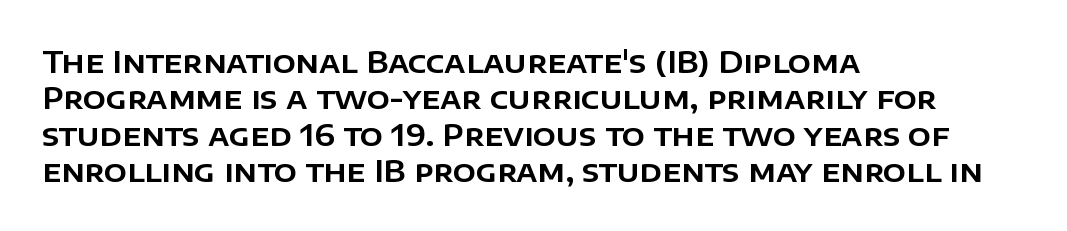
Plain, unruled lines of type. This rendering uses left alignment, leaving the right contour irregular. Here the glyphs are tracked normally, forming tight word shapes. Do the characters align in a grid? No, the font is proportional. Regarding serifs, this sample does without them.
